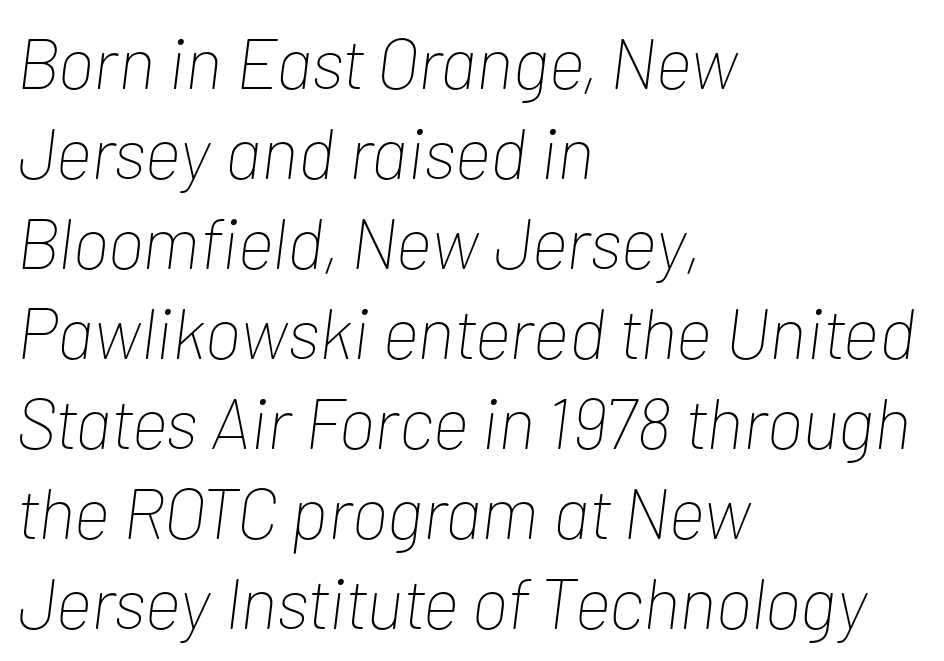
Q: Is the text bold? A: No.
Q: Is the text italic (slanted)? A: Yes, it leans right by about 7 degrees.
Q: Is the text underlined? A: No.
Q: How is the paragraph aligned? A: Left-aligned.
Q: Is the spacing between letters normal or unusually wide? A: Normal.
Q: Is the spacing between lines tight, normal or loose? A: Normal.
Q: Width (condensed, normal, or wide)? A: Condensed.
Q: Stroke contrast? A: Low.
Q: x-height? A: Medium.
Q: Monospaced? A: No.
